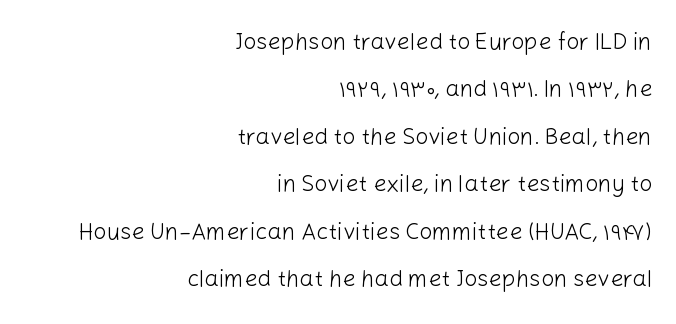
Q: Is the text bold? A: No.
Q: Is the text italic (slanted)? A: No, it is upright.
Q: Is the text underlined? A: No.
Q: How is the paragraph aligned? A: Right-aligned.
Q: Is the spacing between letters normal or unusually wide? A: Normal.
Q: Is the spacing between lines tight, normal or loose? A: Loose.
